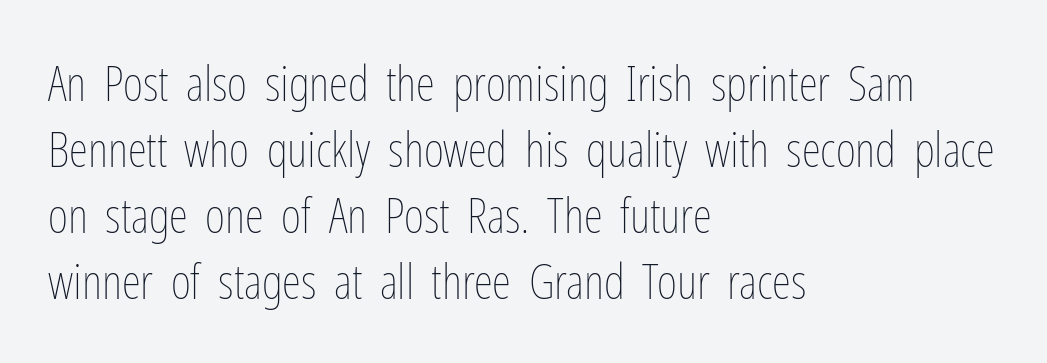
{"italic": "no", "bold": "no", "weight": "thin", "width": "condensed", "stroke_contrast": "low", "x_height": "medium", "monospaced": "no", "underline": "no", "align": "left", "line_spacing": "normal", "line_spacing_ratio": 1.35, "letter_spacing": "normal", "letter_spacing_em": 0.0, "glyph_px": 49}
